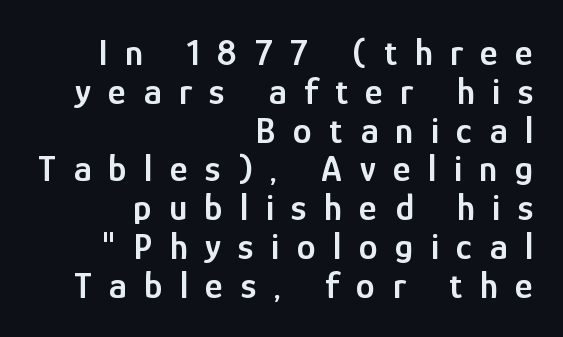
Q: Is the text bold? A: Semi-bold.
Q: Is the text italic (slanted)? A: No, it is upright.
Q: Is the typeface a serif or a sans-serif typeface? A: Sans-serif.
Q: Is the text underlined? A: No.
Q: How is the paragraph aligned? A: Right-aligned.
Q: Is the spacing between letters normal or unusually wide? A: Unusually wide.
Q: Is the spacing between lines tight, normal or loose? A: Tight.
Q: Width (condensed, normal, or wide)? A: Condensed.
Q: Stroke contrast? A: Low.
Q: x-height? A: Medium.
Q: Monospaced? A: No.
